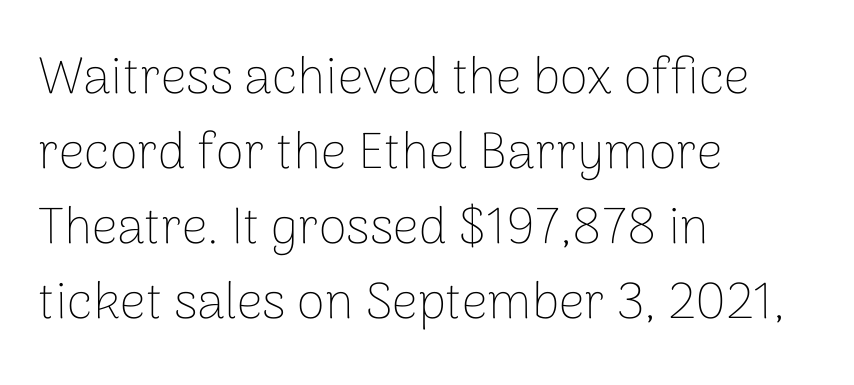
{"serif": "no", "italic": "no", "bold": "no", "weight": "thin", "width": "normal", "stroke_contrast": "low", "x_height": "medium", "monospaced": "no", "underline": "no", "align": "left", "line_spacing": "normal", "line_spacing_ratio": 1.47, "letter_spacing": "normal", "letter_spacing_em": 0.0, "glyph_px": 51}
